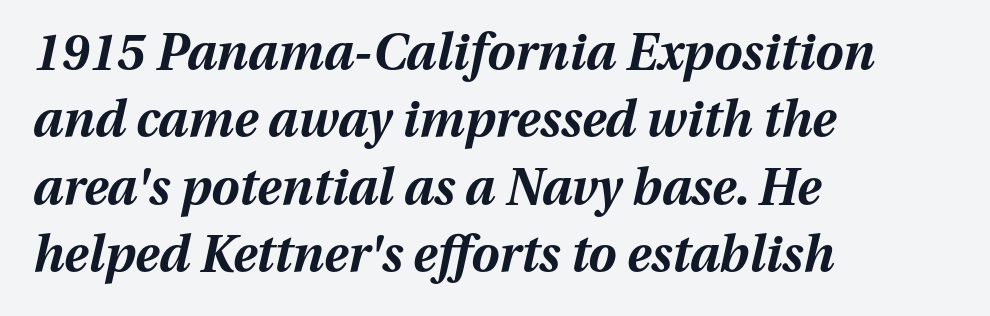
The image shows 50 px bold type, italic (leaning right); set left-aligned, normal line spacing (1.35x), normal letter spacing, not underlined; medium stroke contrast and a medium x-height.
